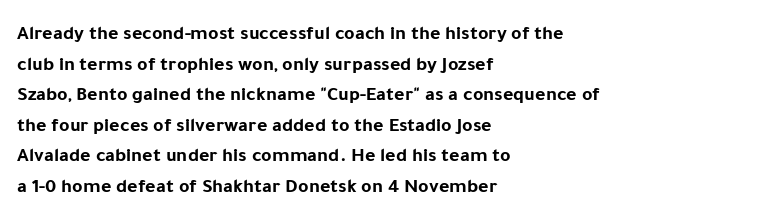
{"italic": "no", "bold": "yes", "underline": "no", "align": "left", "line_spacing": "normal", "line_spacing_ratio": 1.53, "letter_spacing": "normal", "letter_spacing_em": 0.0, "glyph_px": 20}
